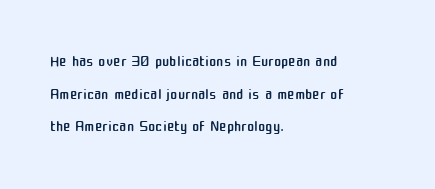
{"italic": "no", "bold": "no", "underline": "no", "align": "left", "line_spacing": "normal", "line_spacing_ratio": 1.48, "letter_spacing": "normal", "letter_spacing_em": 0.0, "glyph_px": 22}
